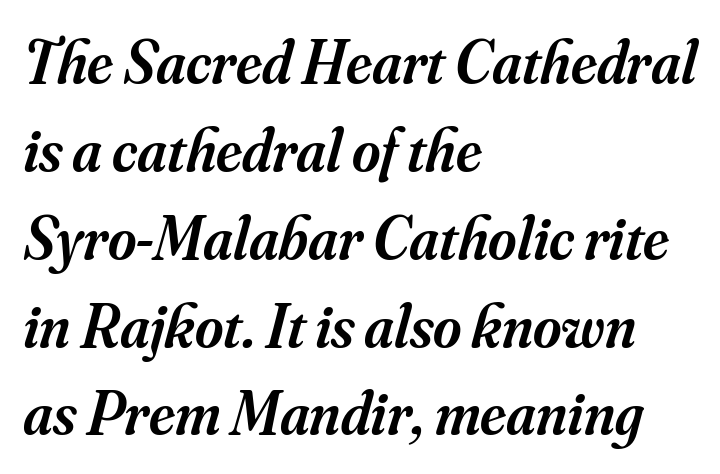
Notice how the stems are inclined rather than vertical — that's the hallmark of italics. The glyphs have the mass of a demibold cut, below bold. How would I describe the line gaps? Plain and ordinary. Note the varied advance widths — an 'i' is clearly narrower than an 'm'.
